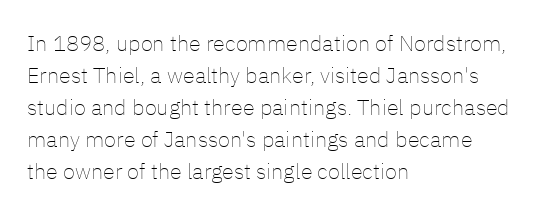
The image shows 22 px text type, upright; set left-aligned, normal line spacing (1.46x), normal letter spacing, not underlined.
